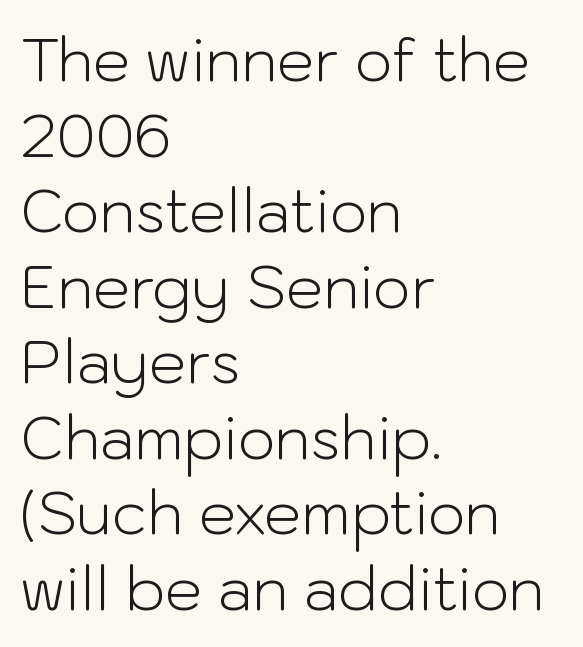
The passage shown is not underscored anywhere. These lines are composed in type without serifs. Honestly, the letter spacing is just normal — you wouldn't notice it. Unlike italic type, these characters show no tilt at all. Baseline-to-baseline distance is the conventional proportion of letter height. Think of a printed novel: that variable character pitch is what you see here.
